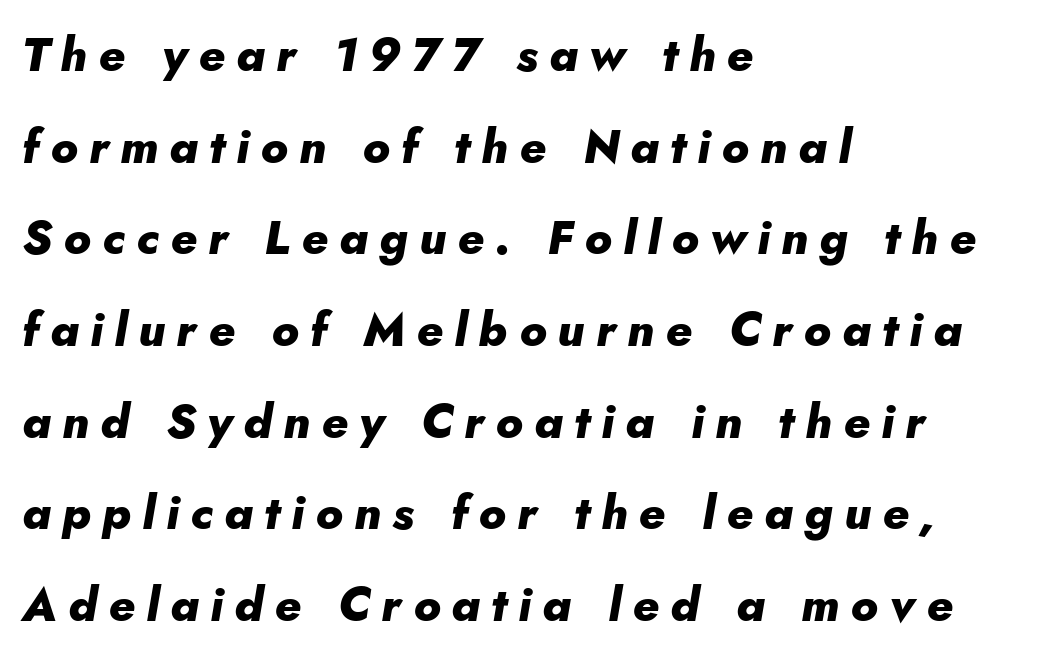
{"italic": "yes", "lean": "right", "slant_degrees": 10, "bold": "yes", "weight": "heavy", "width": "normal", "stroke_contrast": "low", "x_height": "small", "monospaced": "no", "underline": "no", "align": "left", "line_spacing": "loose", "line_spacing_ratio": 1.95, "letter_spacing": "wide", "letter_spacing_em": 0.24, "glyph_px": 47}
